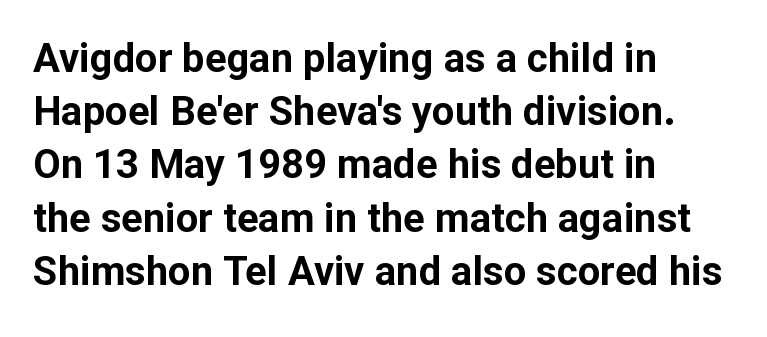
Leading matches the norm, producing a regular column. It's the straight-up-and-down kind of type. Note the varied advance widths — an 'i' is clearly narrower than an 'm'. Check where the strokes stop: nothing finishes them off — pure sans.
